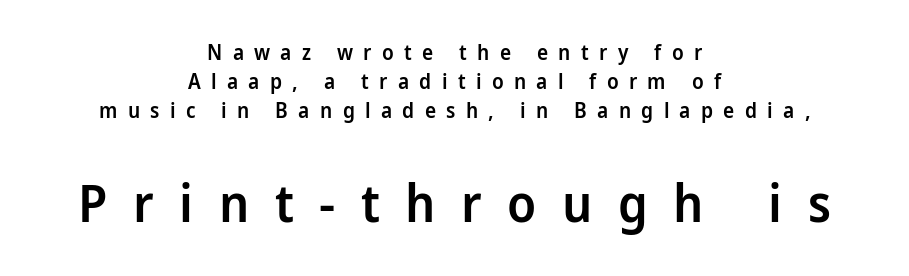
Q: Is the text bold? A: Semi-bold.
Q: Is the text italic (slanted)? A: No, it is upright.
Q: Is the typeface a serif or a sans-serif typeface? A: Sans-serif.
Q: Is the text underlined? A: No.
Q: How is the paragraph aligned? A: Centered.
Q: Is the spacing between letters normal or unusually wide? A: Unusually wide.
Q: Is the spacing between lines tight, normal or loose? A: Normal.
Q: Which block of text is set in a larger size, the first (top) or the second (bottom)? A: The second (bottom) one.
Q: Width (condensed, normal, or wide)? A: Normal.
Q: Stroke contrast? A: Low.
Q: x-height? A: Medium.
Q: Monospaced? A: No.
